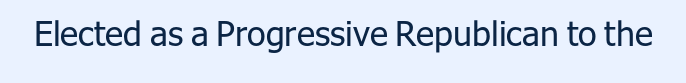
{"serif": "no", "italic": "no", "bold": "no", "weight": "regular", "width": "normal", "stroke_contrast": "low", "x_height": "medium", "monospaced": "no", "underline": "no", "letter_spacing": "normal", "letter_spacing_em": 0.0, "glyph_px": 34}
